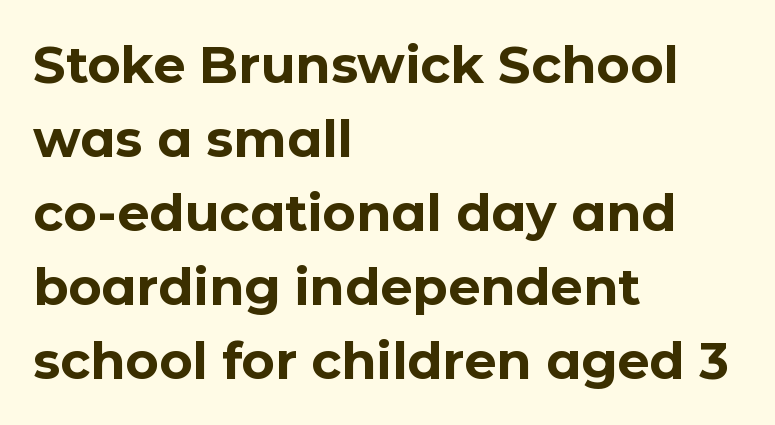
{"serif": "no", "italic": "no", "bold": "yes", "weight": "bold", "width": "normal", "stroke_contrast": "low", "x_height": "medium", "monospaced": "no", "underline": "no", "align": "left", "line_spacing": "normal", "line_spacing_ratio": 1.45, "letter_spacing": "normal", "letter_spacing_em": 0.0, "glyph_px": 51}
